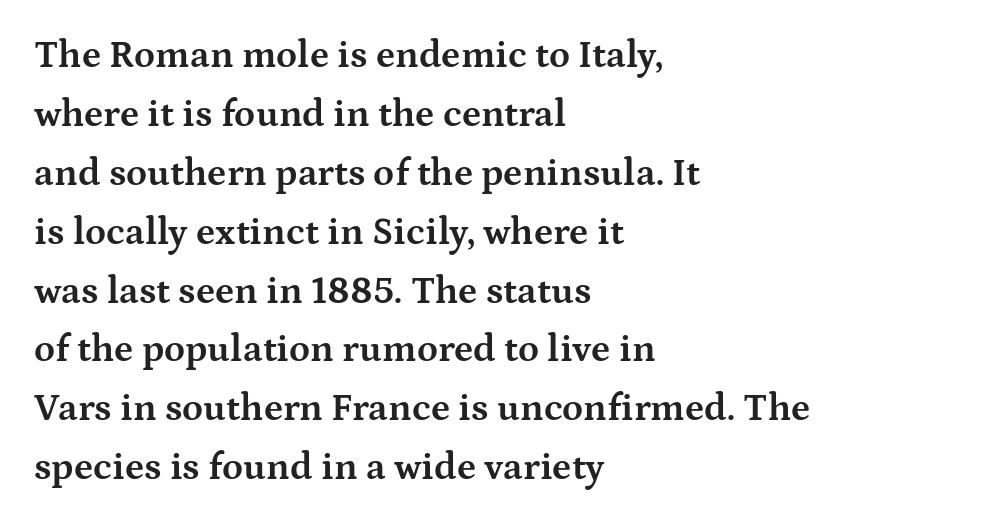
The rendering shows small feet on the letterforms — a serif design. If you drew a ruler down the left edge, every line would touch it. Honestly, there is no underline to notice here at all. Ordinary non-slanted type is in use. The leading is moderate, giving the passage an even texture.
